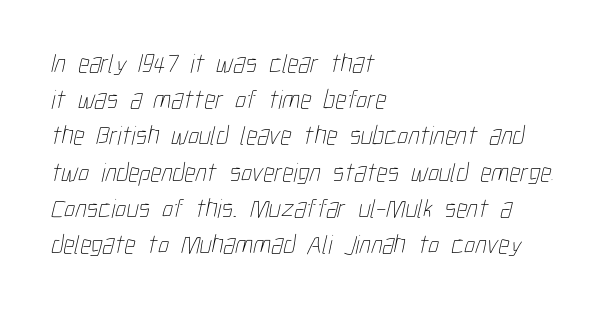
The image shows 27 px text type; set left-aligned, normal line spacing (1.34x), normal letter spacing, not underlined.
